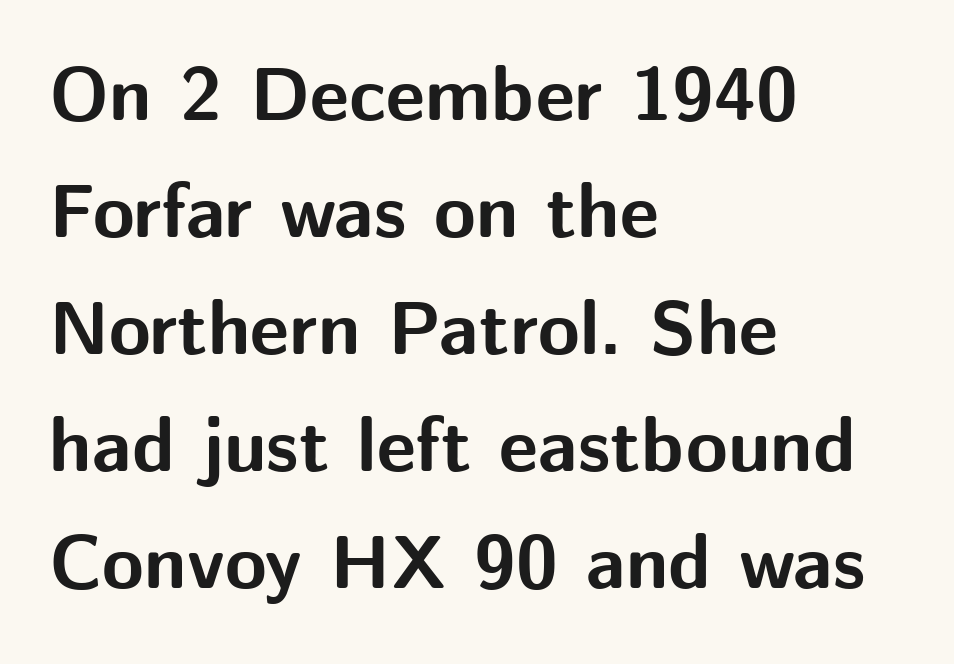
The image shows 76 px bold sans-serif type, upright; set left-aligned, normal line spacing (1.54x), normal letter spacing, not underlined; medium stroke contrast and a medium x-height.
